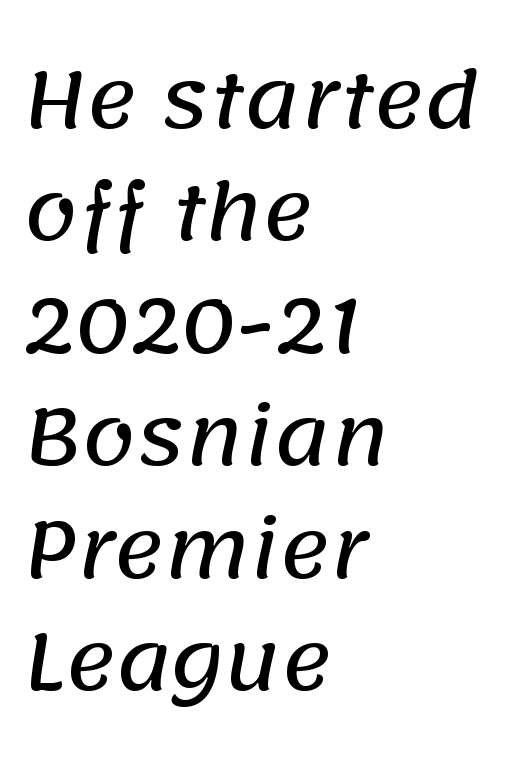
{"serif": "no", "width": "normal", "stroke_contrast": "low", "x_height": "large", "monospaced": "no", "underline": "no", "align": "left", "line_spacing": "normal", "line_spacing_ratio": 1.46, "letter_spacing": "normal", "letter_spacing_em": 0.0, "glyph_px": 77}
